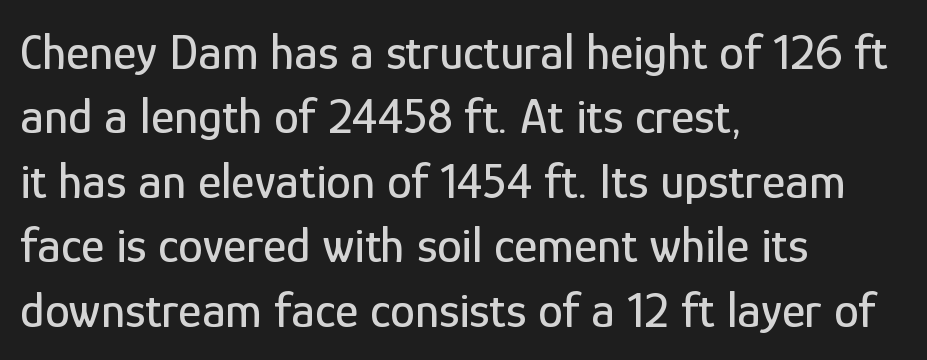
The image shows 50 px condensed sans-serif type, upright; set left-aligned, normal line spacing (1.29x), normal letter spacing, not underlined; low stroke contrast and a medium x-height.
